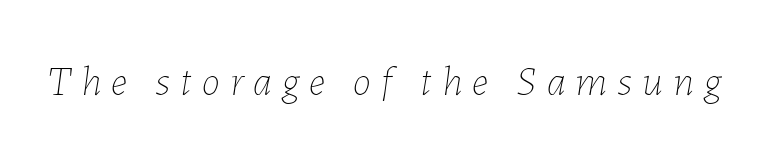
{"italic": "yes", "lean": "right", "slant_degrees": 7, "bold": "no", "weight": "thin", "width": "normal", "stroke_contrast": "low", "x_height": "medium", "monospaced": "no", "underline": "no", "letter_spacing": "wide", "letter_spacing_em": 0.25, "glyph_px": 41}
